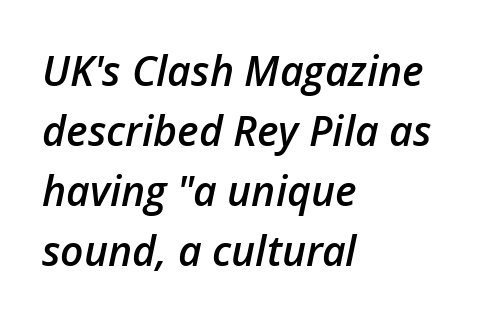
Q: Is the text bold? A: Semi-bold.
Q: Is the text italic (slanted)? A: Yes, it leans right by about 12 degrees.
Q: Is the text underlined? A: No.
Q: How is the paragraph aligned? A: Left-aligned.
Q: Is the spacing between letters normal or unusually wide? A: Normal.
Q: Is the spacing between lines tight, normal or loose? A: Normal.
Q: Width (condensed, normal, or wide)? A: Normal.
Q: Stroke contrast? A: Low.
Q: x-height? A: Medium.
Q: Monospaced? A: No.
